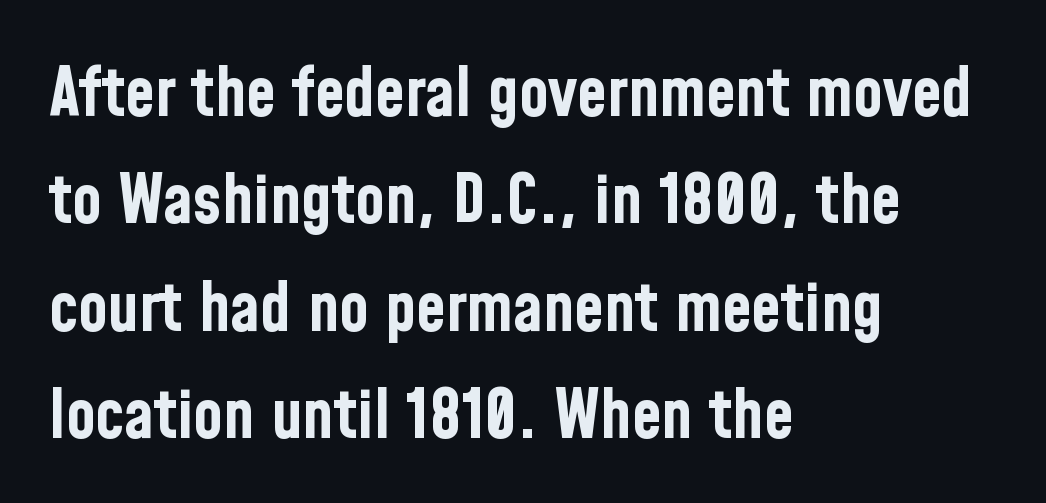
The image shows 68 px bold, condensed sans-serif type, upright; set left-aligned, normal line spacing (1.58x), normal letter spacing, not underlined; low stroke contrast and a medium x-height.
